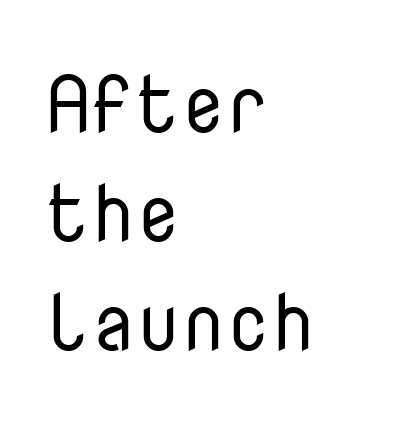
{"serif": "no", "italic": "no", "bold": "no", "weight": "regular", "width": "normal", "stroke_contrast": "low", "x_height": "medium", "monospaced": "yes", "underline": "no", "align": "left", "line_spacing": "normal", "line_spacing_ratio": 1.36, "letter_spacing": "normal", "letter_spacing_em": 0.0, "glyph_px": 80}
